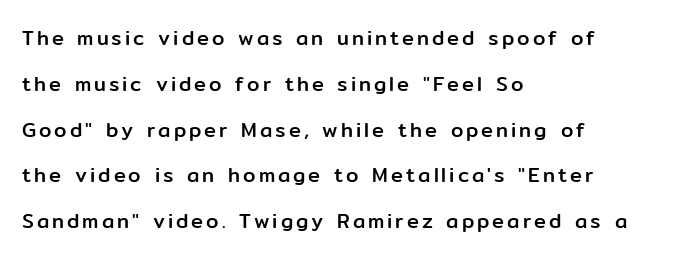
The designer dialed line spacing up above the default. The axis of the letterforms is exactly vertical. Visually the block forms a straight wall on the left and a jagged coastline on the right. Words float on clear page, feet unadorned.
